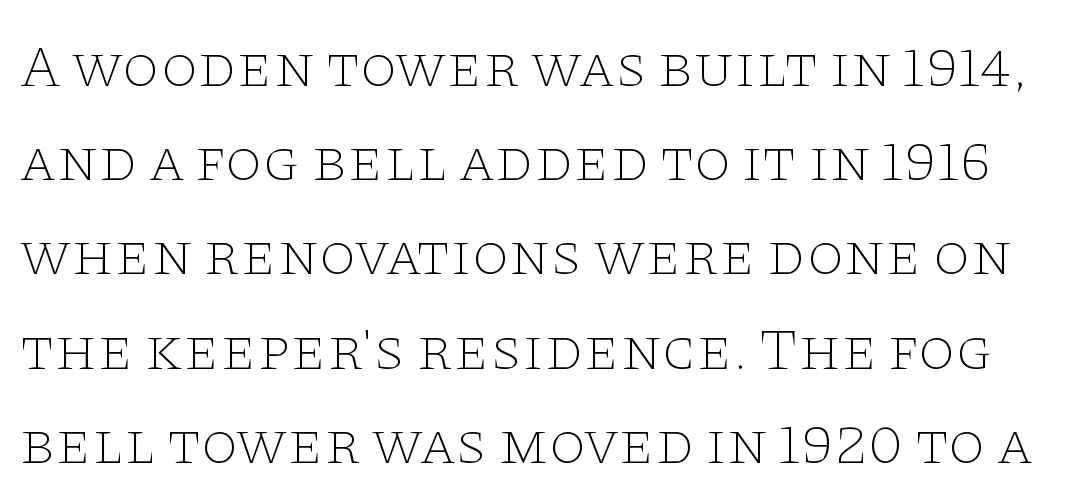
The image shows 60 px thin, wide serif type, upright; set normal line spacing (1.57x), normal letter spacing, not underlined; low stroke contrast and a large x-height.
